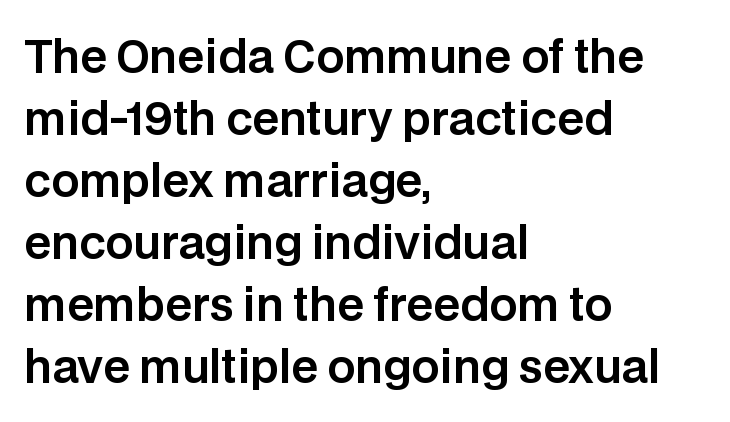
The image shows 44 px sans-serif type, upright; set left-aligned, normal line spacing (1.41x), normal letter spacing, not underlined; low stroke contrast and a large x-height.
